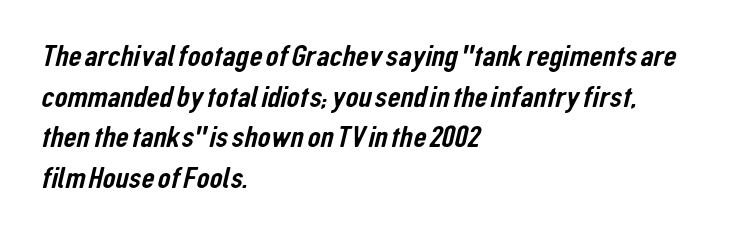
Q: Is the typeface a serif or a sans-serif typeface? A: Sans-serif.
Q: Is the text underlined? A: No.
Q: How is the paragraph aligned? A: Left-aligned.
Q: Is the spacing between letters normal or unusually wide? A: Normal.
Q: Is the spacing between lines tight, normal or loose? A: Normal.
Q: Width (condensed, normal, or wide)? A: Condensed.
Q: Stroke contrast? A: Low.
Q: x-height? A: Medium.
Q: Monospaced? A: No.
